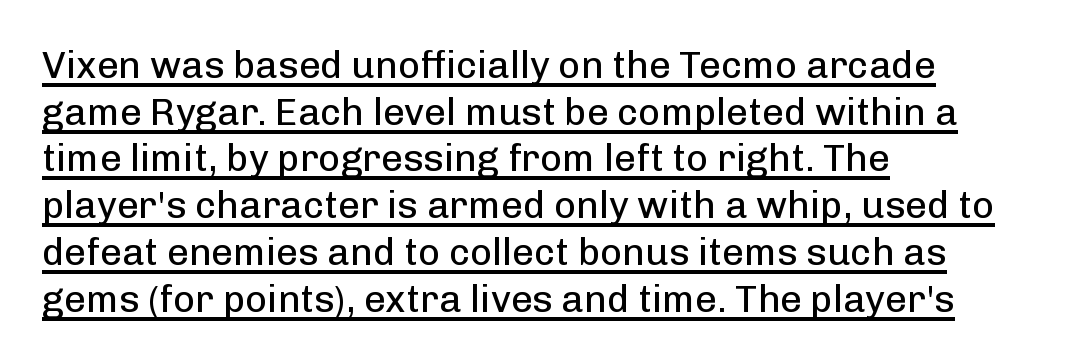
Ordinary non-slanted type is in use. Stroke terminals: plain, sans-serif. Bold? No — there's no thickening of the strokes. The lines are quadded left.
